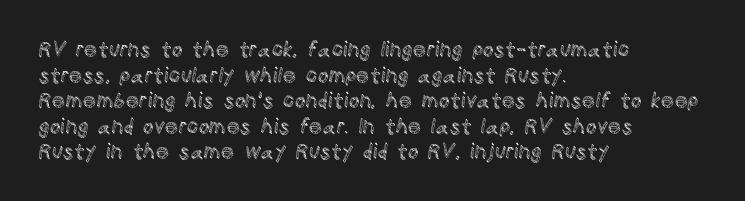
{"underline": "no", "align": "left", "line_spacing_ratio": 1.22, "letter_spacing": "normal", "letter_spacing_em": 0.0, "glyph_px": 21}
